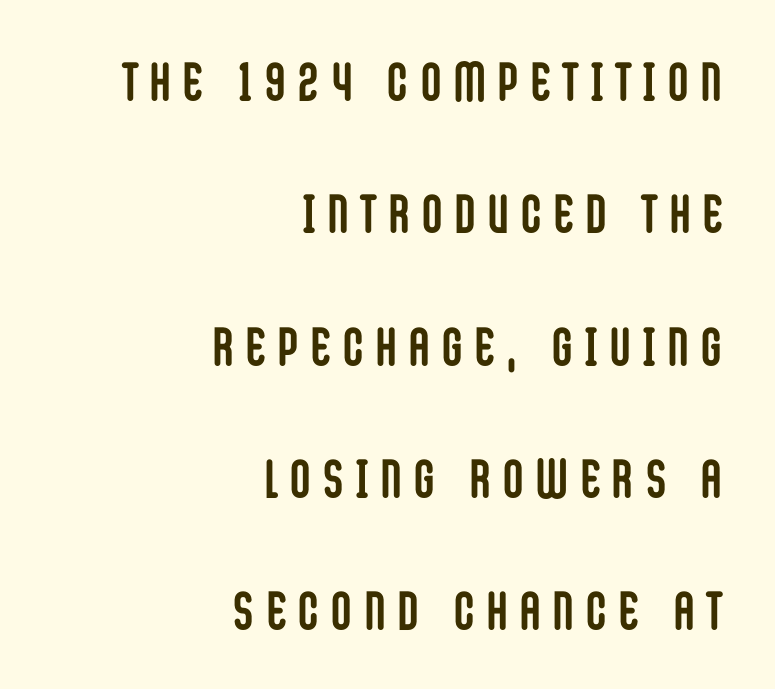
This is heavy type, rendered in bold. The gaps between neighbouring characters are conspicuously large. One-word summary of the alignment: right. The lettering holds an erect, upright posture throughout.
